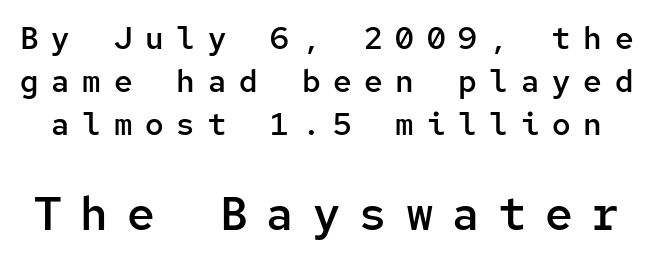
{"serif": "no", "italic": "no", "bold": "semi", "weight": "semibold", "width": "normal", "stroke_contrast": "low", "x_height": "medium", "monospaced": "yes", "underline": "no", "line_spacing": "normal", "line_spacing_ratio": 1.39, "letter_spacing": "wide", "letter_spacing_em": 0.41, "larger_block": "second", "size_ratio": 1.48, "glyph_px": 46}
